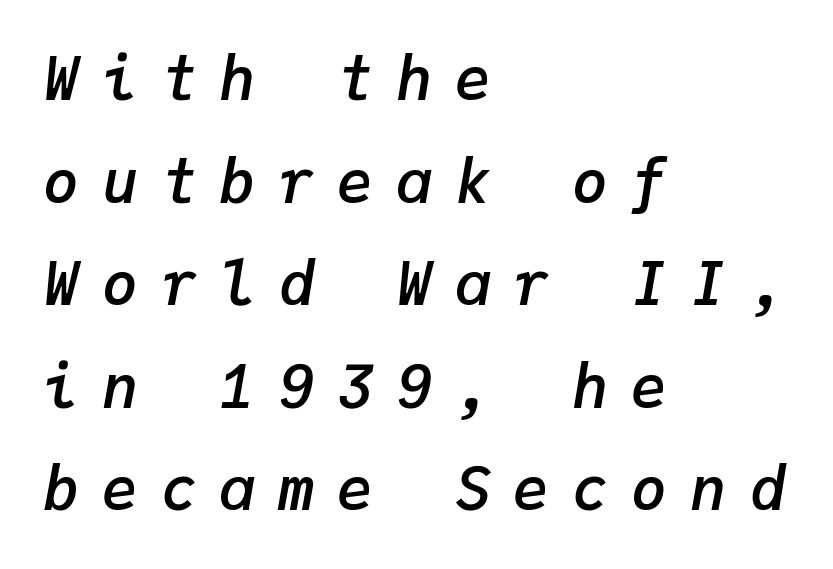
Q: Is the text bold? A: Semi-bold.
Q: Is the text italic (slanted)? A: Yes, it leans right by about 9 degrees.
Q: Is the text underlined? A: No.
Q: How is the paragraph aligned? A: Left-aligned.
Q: Is the spacing between letters normal or unusually wide? A: Unusually wide.
Q: Width (condensed, normal, or wide)? A: Normal.
Q: Stroke contrast? A: Low.
Q: x-height? A: Medium.
Q: Monospaced? A: Yes.
